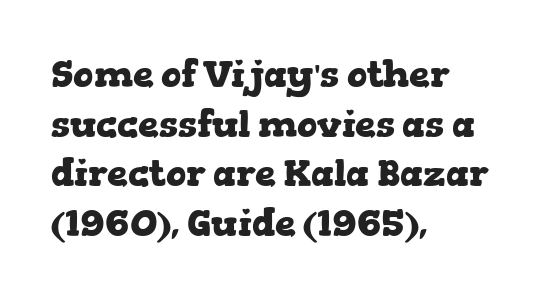
Q: Is the text bold? A: Yes.
Q: Is the text italic (slanted)? A: No, it is upright.
Q: Is the typeface a serif or a sans-serif typeface? A: Serif.
Q: Is the text underlined? A: No.
Q: How is the paragraph aligned? A: Left-aligned.
Q: Is the spacing between letters normal or unusually wide? A: Normal.
Q: Is the spacing between lines tight, normal or loose? A: Normal.
Q: Width (condensed, normal, or wide)? A: Wide.
Q: Stroke contrast? A: Low.
Q: x-height? A: Medium.
Q: Monospaced? A: No.
